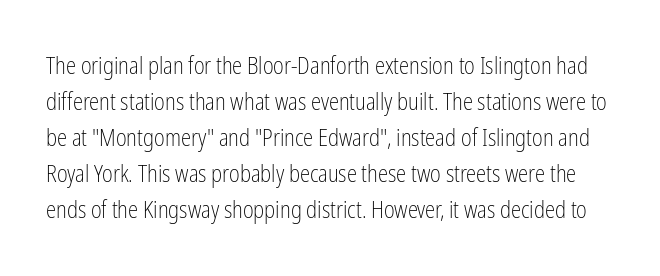
Descender tails drop into unmarked territory. The letters sit at their default tracking, neither squeezed nor spread. Summary of vertical rhythm: regular, with standard interline spacing. Every character sits straight up, as roman type does.
